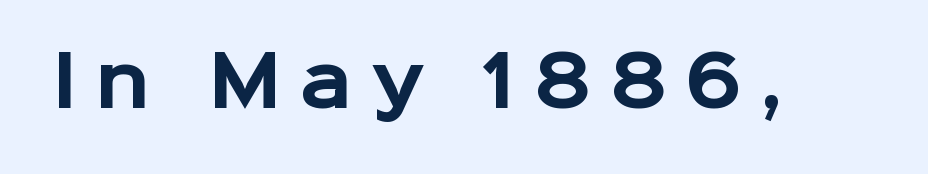
The image shows 69 px bold sans-serif type, upright; set unusually wide letter spacing (+0.27 em), not underlined; low stroke contrast and a medium x-height.
